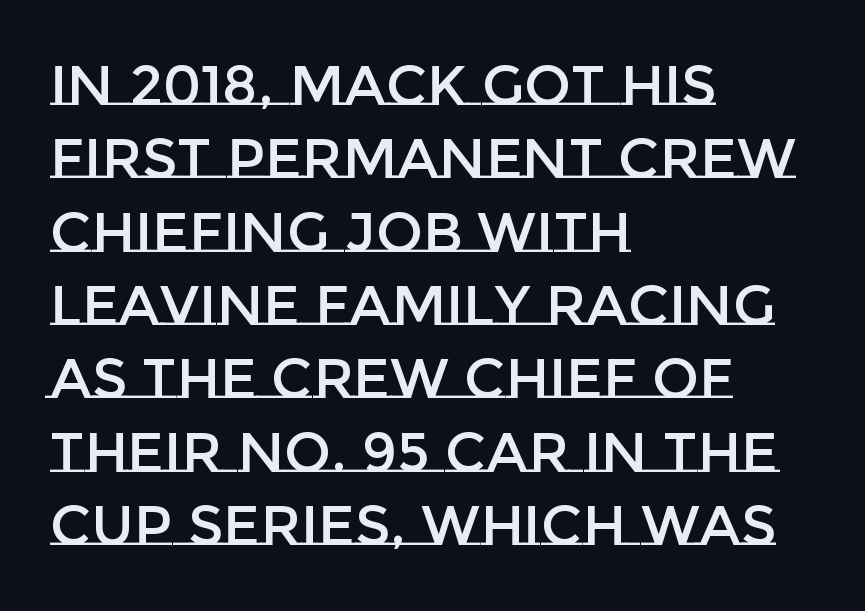
{"italic": "no", "width": "normal", "stroke_contrast": "low", "x_height": "large", "monospaced": "no", "underline": "no", "align": "left", "line_spacing": "normal", "line_spacing_ratio": 1.31, "letter_spacing": "normal", "letter_spacing_em": 0.0, "glyph_px": 56}
